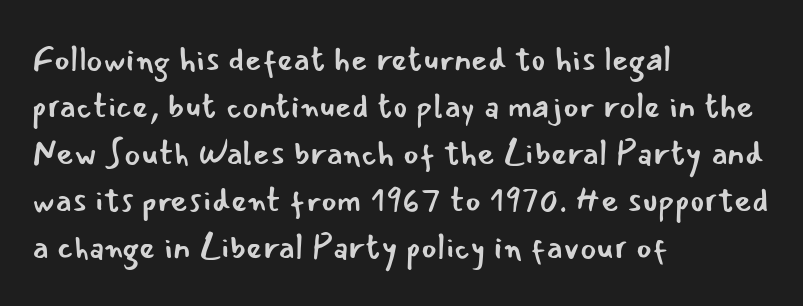
Q: Is the text bold? A: No.
Q: Is the text italic (slanted)? A: No, it is upright.
Q: Is the typeface a serif or a sans-serif typeface? A: Sans-serif.
Q: Is the text underlined? A: No.
Q: How is the paragraph aligned? A: Left-aligned.
Q: Is the spacing between letters normal or unusually wide? A: Normal.
Q: Is the spacing between lines tight, normal or loose? A: Normal.
Q: Width (condensed, normal, or wide)? A: Normal.
Q: Stroke contrast? A: Low.
Q: x-height? A: Small.
Q: Monospaced? A: No.
